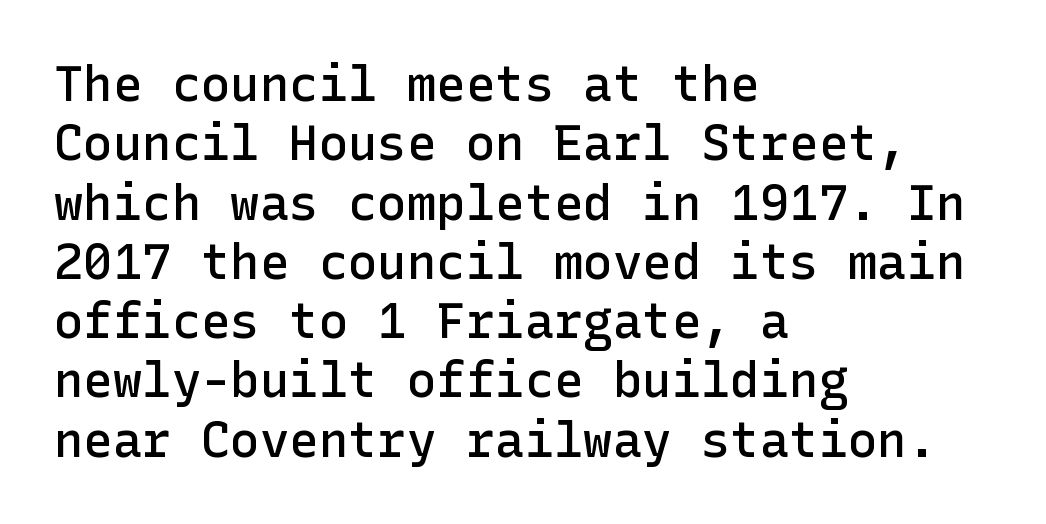
Weight: semibold (demi). All the whitespace from short lines collects on the right. Posture: vertical. Default kerning and tracking; the words read as compact shapes. Are there feet on the stems? There aren't — it's a sans.
